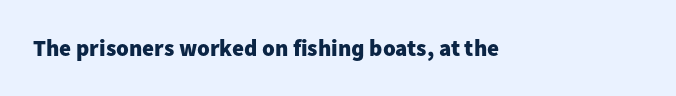
{"italic": "no", "bold": "yes", "underline": "no", "letter_spacing": "normal", "letter_spacing_em": 0.0, "glyph_px": 23}
